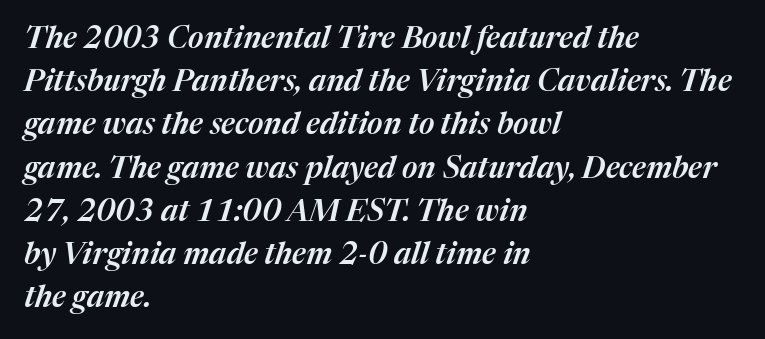
Unmarked baselines from the first word to the last. Students, note that the glyphs here touch the page at normal intervals. Line spacing here is normal. The rag falls on the right side of this text block. Italic: yes, the glyphs are oblique.
